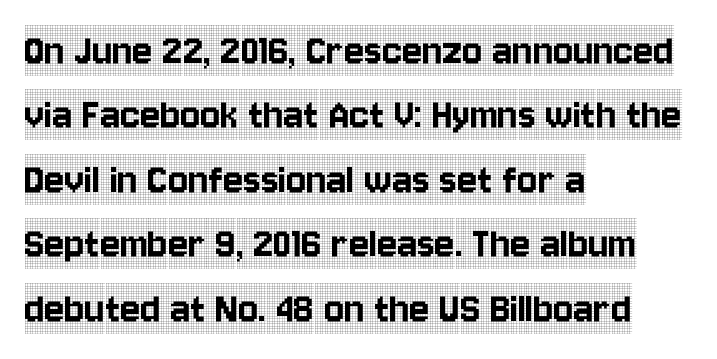
The image shows 47 px condensed serif type, upright; set left-aligned, normal line spacing (1.37x), normal letter spacing, not underlined; a large x-height.
